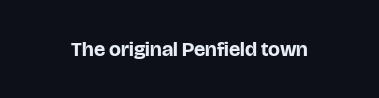
{"italic": "no", "bold": "yes", "underline": "no", "letter_spacing": "normal", "letter_spacing_em": 0.0, "glyph_px": 21}
